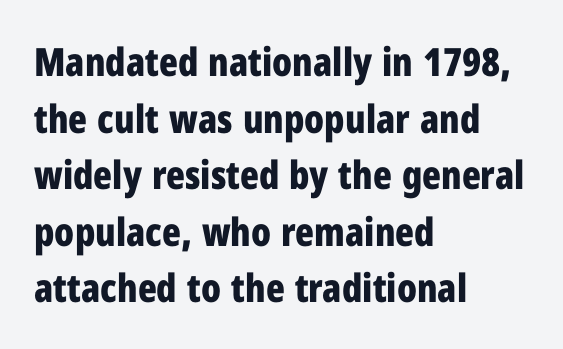
Q: Is the text bold? A: Yes.
Q: Is the text italic (slanted)? A: No, it is upright.
Q: Is the typeface a serif or a sans-serif typeface? A: Sans-serif.
Q: Is the text underlined? A: No.
Q: How is the paragraph aligned? A: Left-aligned.
Q: Is the spacing between letters normal or unusually wide? A: Normal.
Q: Is the spacing between lines tight, normal or loose? A: Normal.
Q: Width (condensed, normal, or wide)? A: Condensed.
Q: Stroke contrast? A: Low.
Q: x-height? A: Medium.
Q: Monospaced? A: No.
